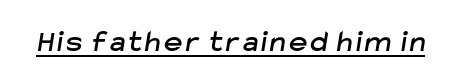
Think of a printed novel: that variable character pitch is what you see here. The string is rendered with underlining switched on. Letterform terminals end flat and unadorned throughout the passage.
